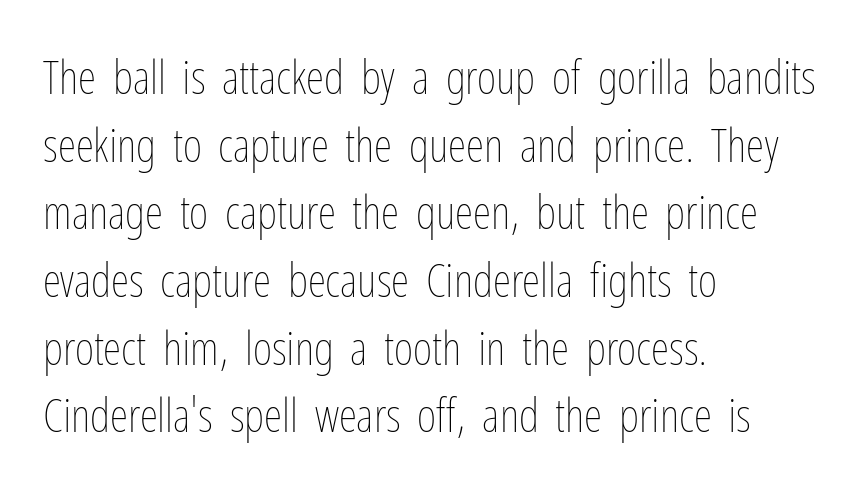
{"italic": "no", "bold": "no", "weight": "thin", "width": "condensed", "stroke_contrast": "low", "x_height": "medium", "monospaced": "no", "underline": "no", "align": "left", "line_spacing": "normal", "line_spacing_ratio": 1.44, "letter_spacing": "normal", "letter_spacing_em": 0.0, "glyph_px": 47}
